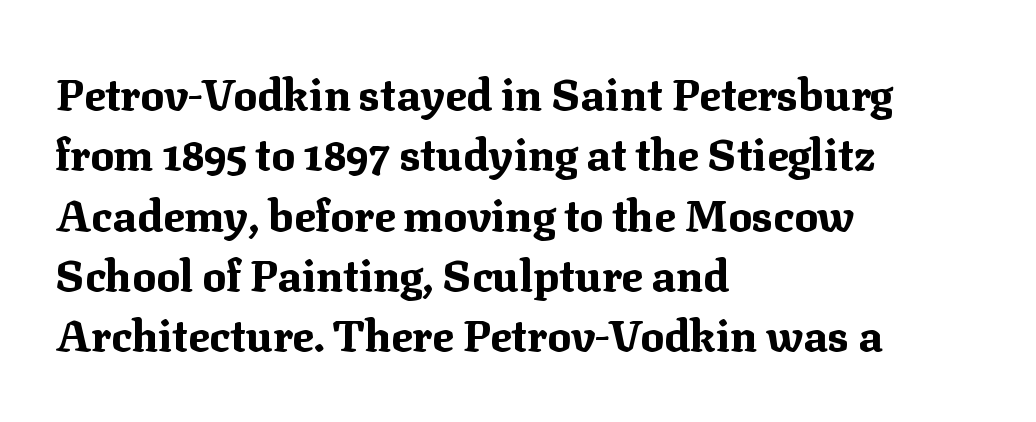
One glance says typical: line gaps are just what's usual. The text was rendered using a seriffed face with decorative stroke endings. Is the letter spacing exaggerated? No — it looks like the ordinary default. The letters advance in unequal steps, a hallmark of proportional type. Leftover space on each line is placed entirely after the last word.
